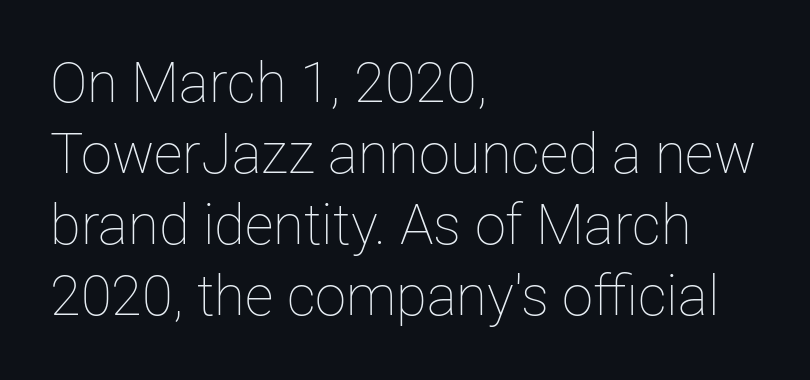
{"italic": "no", "bold": "no", "weight": "thin", "width": "normal", "stroke_contrast": "low", "x_height": "medium", "monospaced": "no", "underline": "no", "align": "left", "line_spacing": "normal", "line_spacing_ratio": 1.27, "letter_spacing": "normal", "letter_spacing_em": 0.0, "glyph_px": 56}
